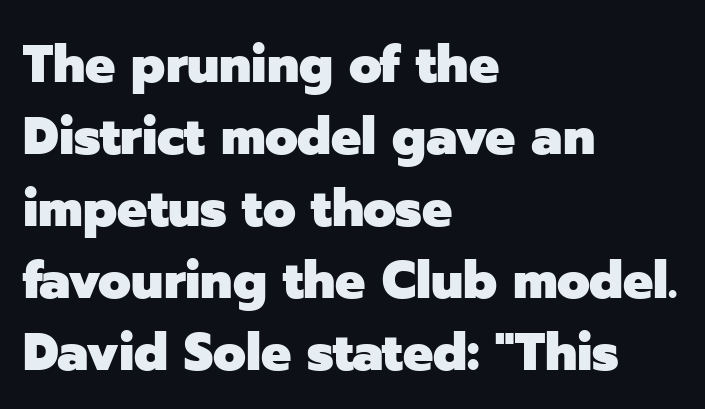
The image shows 53 px heavy sans-serif type, upright; set left-aligned, normal line spacing (1.36x), normal letter spacing, not underlined; low stroke contrast and a medium x-height.
